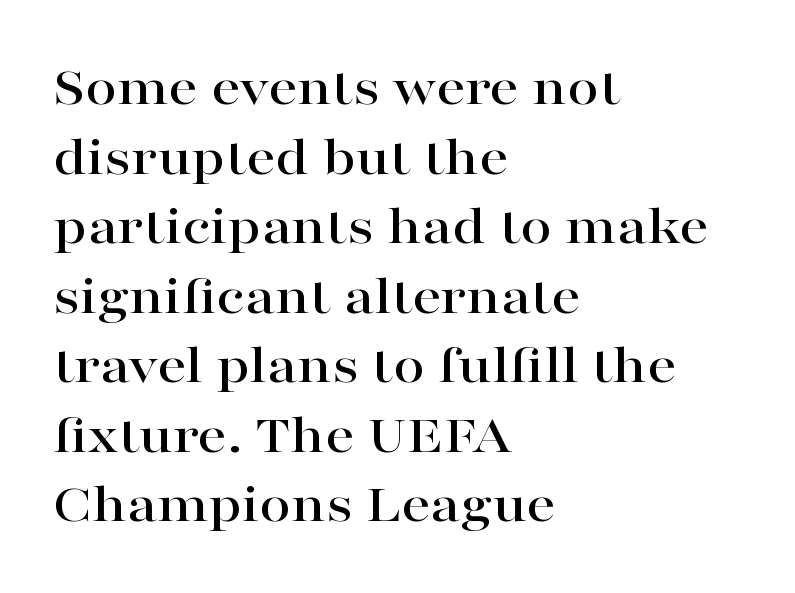
{"serif": "yes", "italic": "no", "width": "wide", "stroke_contrast": "high", "x_height": "medium", "monospaced": "no", "underline": "no", "align": "left", "line_spacing_ratio": 1.22, "letter_spacing": "normal", "letter_spacing_em": 0.0, "glyph_px": 57}
